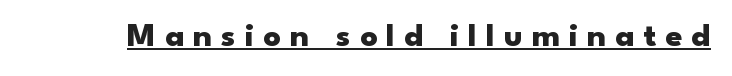
The image shows 34 px heavy, wide sans-serif type, upright; set unusually wide letter spacing (+0.26 em), underlined; low stroke contrast and a small x-height.
